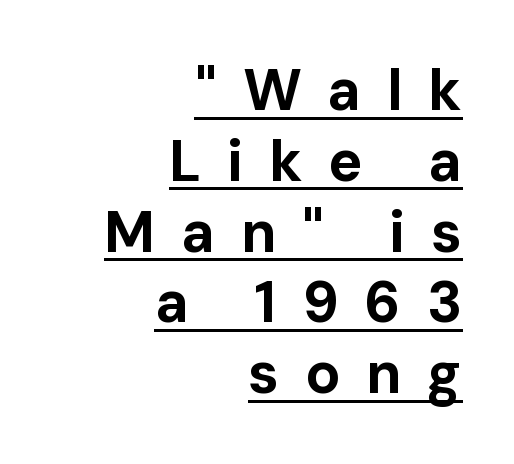
{"serif": "no", "italic": "no", "bold": "yes", "weight": "bold", "width": "normal", "stroke_contrast": "low", "x_height": "medium", "monospaced": "no", "underline": "yes", "align": "right", "line_spacing_ratio": 1.22, "letter_spacing": "wide", "letter_spacing_em": 0.44, "glyph_px": 58}
